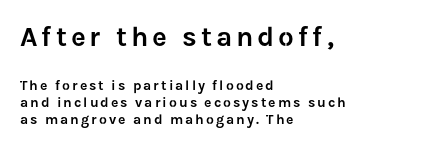
Every row of glyphs begins at an identical x-position on the left. A typesetter would call this proportional, since set widths differ per character. In terms of letterform style, serifs are entirely absent. Scale decreases going downward across the two blocks. Characters remain perfectly vertical along every line. Just letters on the line, the space beneath them empty.
